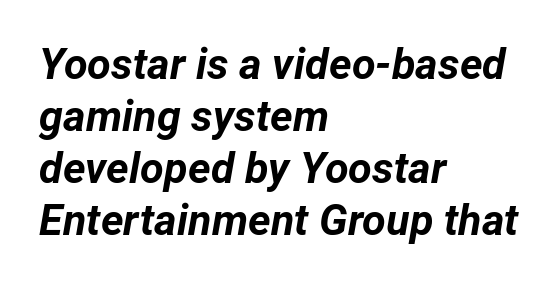
{"italic": "yes", "lean": "right", "slant_degrees": 12, "bold": "yes", "weight": "bold", "width": "normal", "stroke_contrast": "low", "x_height": "medium", "monospaced": "no", "underline": "no", "align": "left", "line_spacing_ratio": 1.21, "letter_spacing": "normal", "letter_spacing_em": 0.0, "glyph_px": 43}
